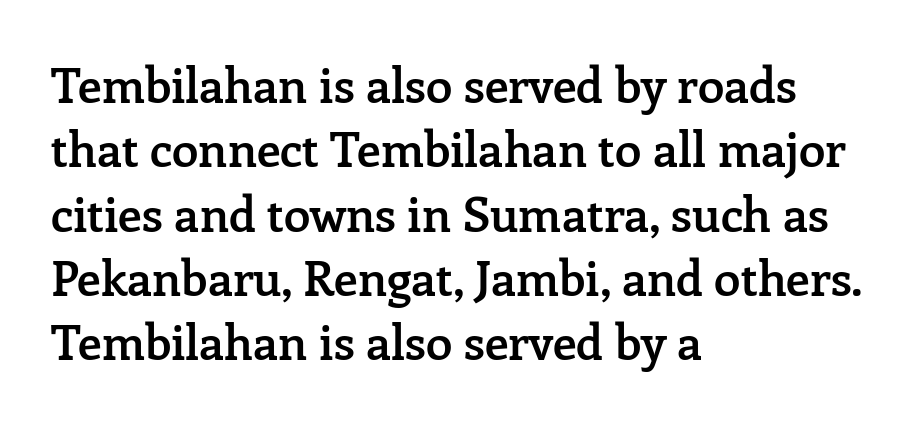
These lines carry some extra weight — a demibold, not a full bold. A student would call this left alignment; a typographer would say flush left, rag right. Character widths vary here, with narrow letters taking less room than wide ones. Does the type have serifs? Yes, each stem ends in a small foot.
